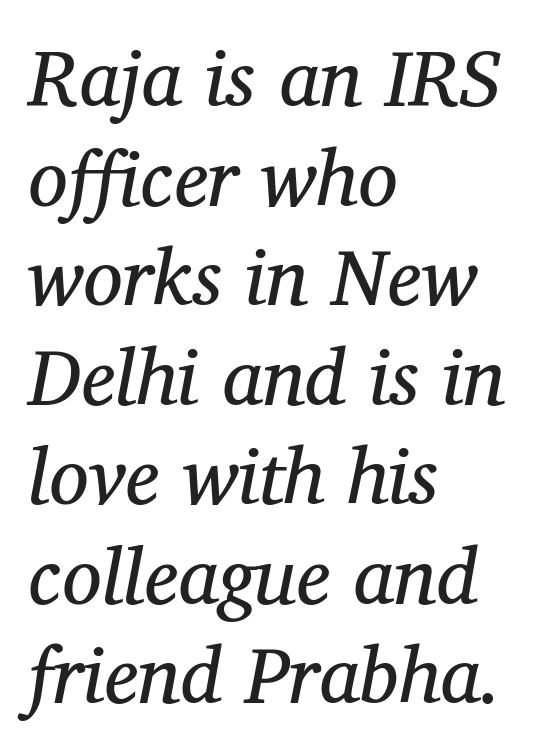
The image shows 79 px regular-weight serif type, italic (leaning right); set left-aligned, normal line spacing (1.26x), normal letter spacing, not underlined; medium stroke contrast and a medium x-height.
